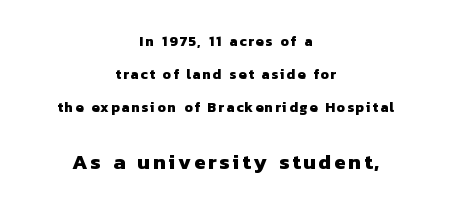
Typesetter's note: full bold, strokes at maximum text heaviness. No word sits above an underline. Compare the two chunks: the lower has the greater cap height. Both edges are ragged and mirror each other, which tells us the setting is centered.
